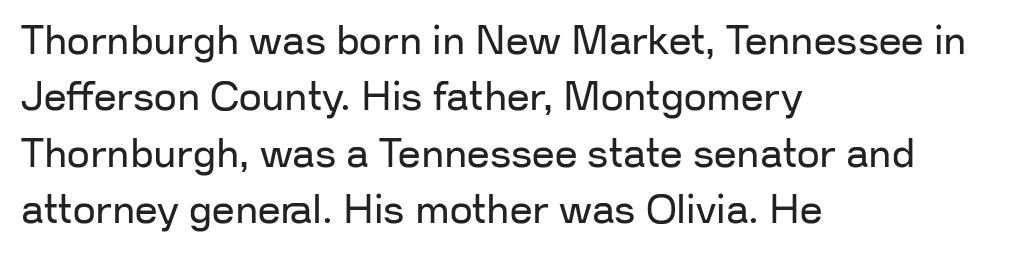
Q: Is the text bold? A: No.
Q: Is the text italic (slanted)? A: No, it is upright.
Q: Is the typeface a serif or a sans-serif typeface? A: Sans-serif.
Q: Is the text underlined? A: No.
Q: How is the paragraph aligned? A: Left-aligned.
Q: Is the spacing between letters normal or unusually wide? A: Normal.
Q: Is the spacing between lines tight, normal or loose? A: Normal.
Q: Width (condensed, normal, or wide)? A: Normal.
Q: Stroke contrast? A: Low.
Q: x-height? A: Medium.
Q: Monospaced? A: No.
